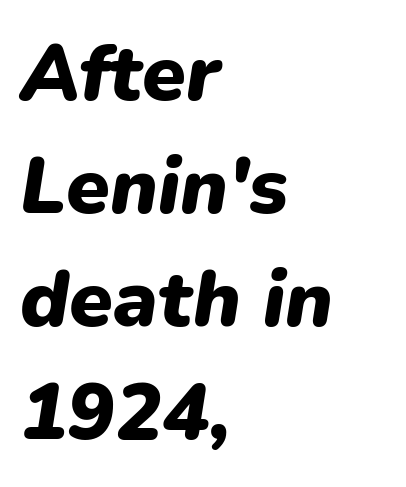
The image shows 79 px heavy type, italic (leaning right); set left-aligned, normal line spacing (1.43x), normal letter spacing, not underlined; low stroke contrast and a medium x-height.
